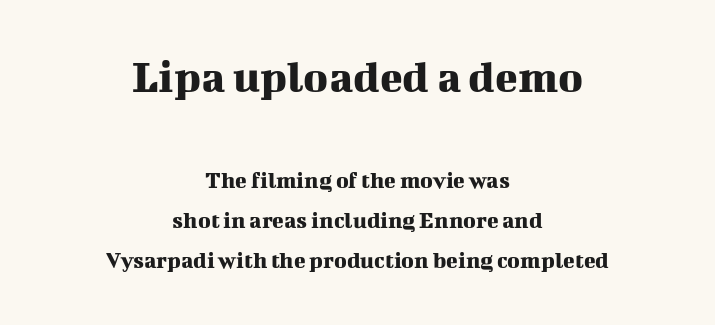
The image shows 47 px serif type, upright; set centered, normal line spacing (1.67x), normal letter spacing, not underlined; the first (top) block is 1.96x larger; medium stroke contrast and a medium x-height.
